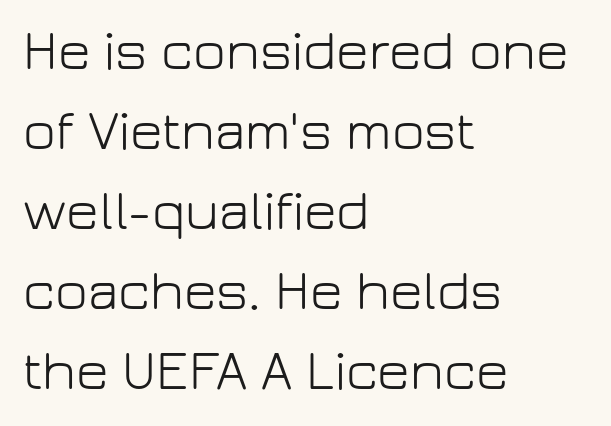
The gaps between neighbouring characters are ordinary and unremarkable. No italicization has been applied; the sample stays upright. Caption: multi-line text, flush left, ragged right. Character widths vary here, with narrow letters taking less room than wide ones. Underlining? Definitely not there. Letters have the restrained weight of plain body copy at most.
